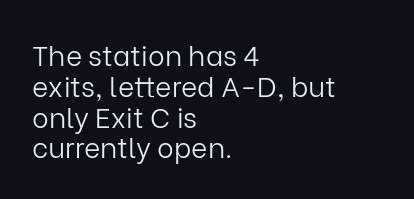
{"serif": "no", "italic": "no", "bold": "no", "weight": "light", "width": "normal", "stroke_contrast": "low", "x_height": "medium", "monospaced": "no", "underline": "no", "align": "left", "line_spacing": "tight", "line_spacing_ratio": 1.1, "letter_spacing": "normal", "letter_spacing_em": 0.0, "glyph_px": 28}
